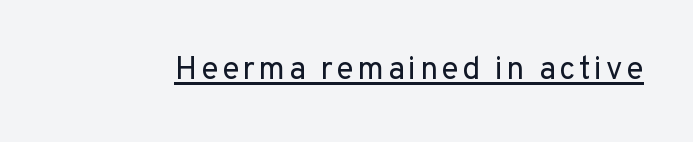
Unlike a traditional serif, this face leaves its strokes unadorned. Stems and bowls with no extra thickness — not bold. A roman cut, with each character standing at attention. Character widths vary here, with narrow letters taking less room than wide ones. Compared with undecorated copy, this sample adds a rule below the words.
